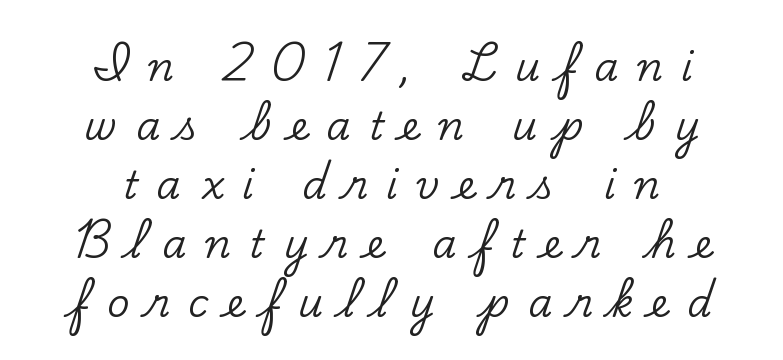
Q: Is the text italic (slanted)? A: Yes.
Q: Is the typeface a serif or a sans-serif typeface? A: Serif.
Q: Is the text underlined? A: No.
Q: How is the paragraph aligned? A: Centered.
Q: Is the spacing between letters normal or unusually wide? A: Unusually wide.
Q: Is the spacing between lines tight, normal or loose? A: Normal.
Q: Width (condensed, normal, or wide)? A: Normal.
Q: Stroke contrast? A: Low.
Q: x-height? A: Small.
Q: Monospaced? A: No.
